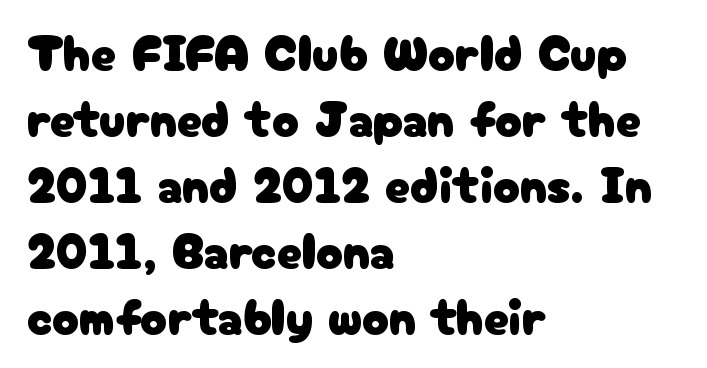
{"serif": "no", "italic": "no", "width": "normal", "stroke_contrast": "low", "x_height": "medium", "monospaced": "no", "underline": "no", "align": "left", "line_spacing": "normal", "line_spacing_ratio": 1.32, "letter_spacing": "normal", "letter_spacing_em": 0.0, "glyph_px": 50}
